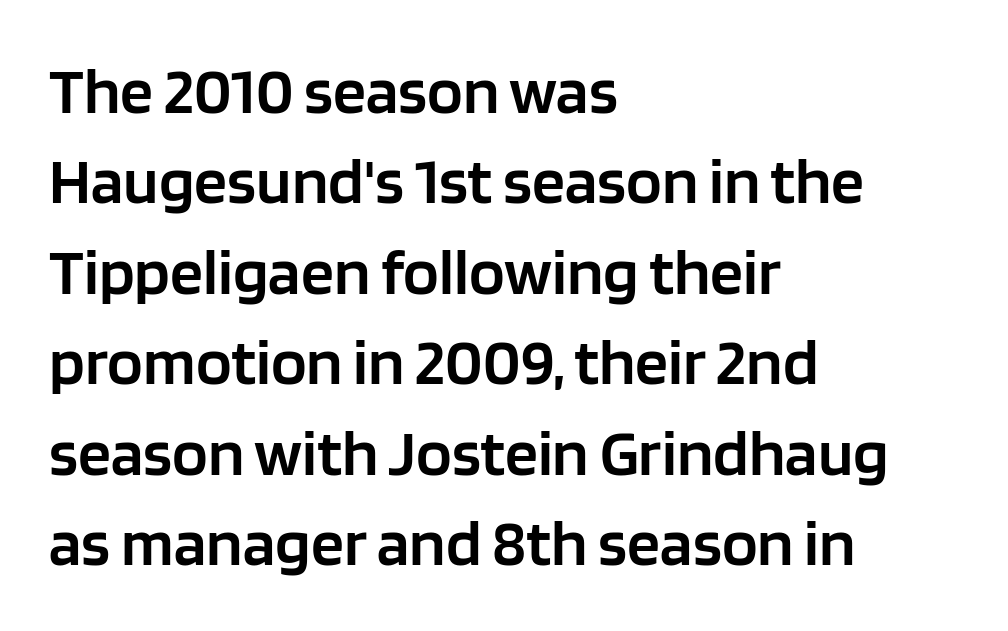
Q: Is the text bold? A: Semi-bold.
Q: Is the text italic (slanted)? A: No, it is upright.
Q: Is the typeface a serif or a sans-serif typeface? A: Sans-serif.
Q: Is the text underlined? A: No.
Q: How is the paragraph aligned? A: Left-aligned.
Q: Is the spacing between letters normal or unusually wide? A: Normal.
Q: Is the spacing between lines tight, normal or loose? A: Normal.
Q: Width (condensed, normal, or wide)? A: Normal.
Q: Stroke contrast? A: Low.
Q: x-height? A: Large.
Q: Monospaced? A: No.
